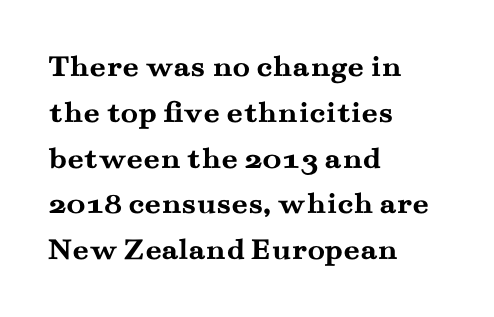
The sample has been set heavy, in full bold. The letters advance in unequal steps, a hallmark of proportional type. Horizontally, the lines are justified to the leading edge only. When letters stand straight like this, we call the style roman or upright.
